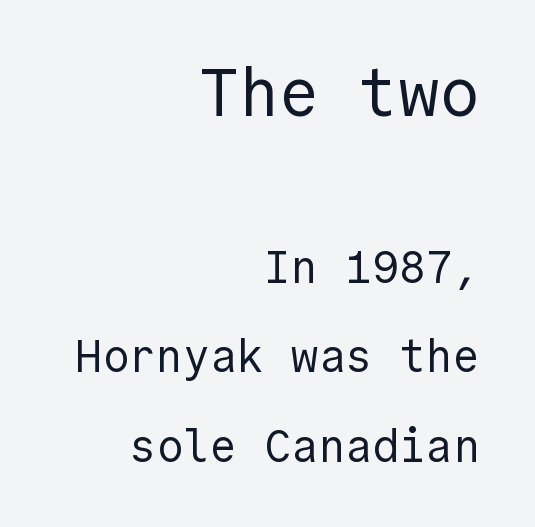
Q: Is the text bold? A: No.
Q: Is the text italic (slanted)? A: No, it is upright.
Q: Is the typeface a serif or a sans-serif typeface? A: Sans-serif.
Q: Is the text underlined? A: No.
Q: How is the paragraph aligned? A: Right-aligned.
Q: Is the spacing between letters normal or unusually wide? A: Normal.
Q: Is the spacing between lines tight, normal or loose? A: Loose.
Q: Which block of text is set in a larger size, the first (top) or the second (bottom)? A: The first (top) one.
Q: Width (condensed, normal, or wide)? A: Normal.
Q: x-height? A: Medium.
